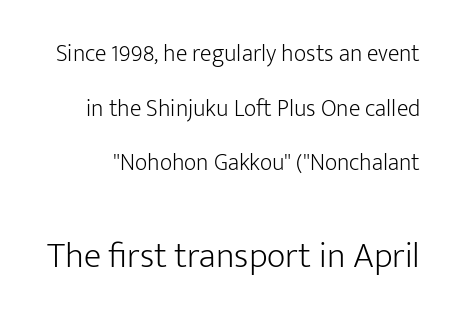
Caption: standard tracking, unaltered. This block would shrink considerably if given ordinary leading; it's expanded now. The string is rendered with underlining switched off. Bold? No — there's no thickening of the strokes.
